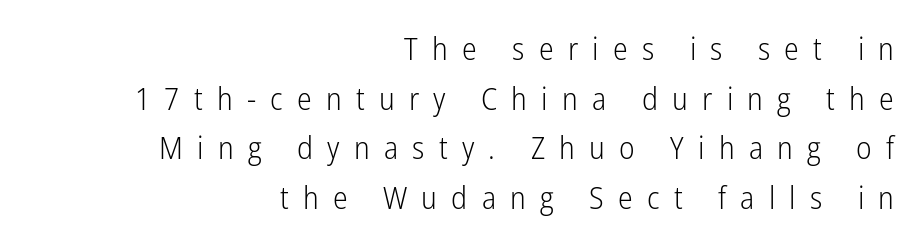
{"serif": "no", "italic": "no", "bold": "no", "weight": "light", "width": "condensed", "stroke_contrast": "low", "x_height": "medium", "monospaced": "no", "underline": "no", "align": "right", "line_spacing": "normal", "line_spacing_ratio": 1.6, "letter_spacing": "wide", "letter_spacing_em": 0.46, "glyph_px": 31}
